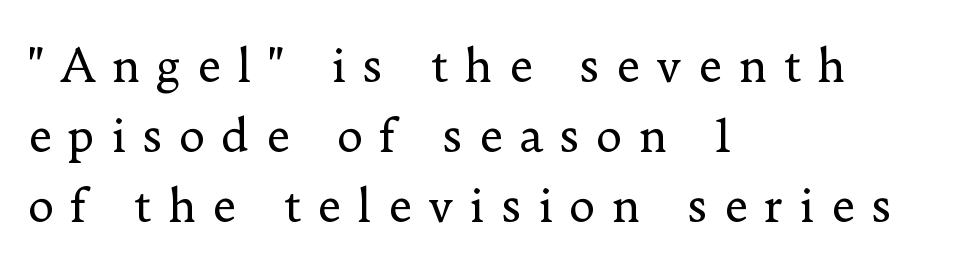
{"serif": "yes", "italic": "no", "bold": "no", "weight": "regular", "width": "normal", "stroke_contrast": "low", "x_height": "small", "monospaced": "no", "underline": "no", "align": "left", "line_spacing": "normal", "line_spacing_ratio": 1.56, "letter_spacing": "wide", "letter_spacing_em": 0.36, "glyph_px": 45}
